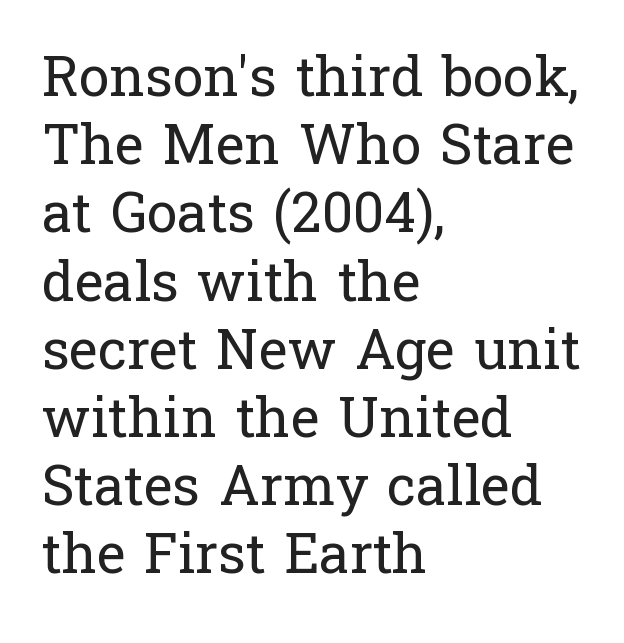
{"serif": "yes", "italic": "no", "bold": "no", "weight": "regular", "width": "normal", "stroke_contrast": "low", "x_height": "medium", "monospaced": "no", "underline": "no", "align": "left", "line_spacing_ratio": 1.24, "letter_spacing": "normal", "letter_spacing_em": 0.0, "glyph_px": 55}
